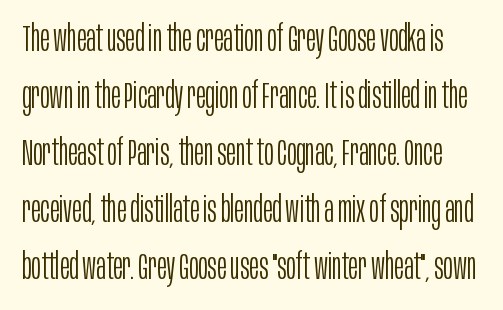
{"serif": "no", "italic": "no", "bold": "no", "weight": "light", "width": "condensed", "stroke_contrast": "low", "x_height": "large", "monospaced": "no", "underline": "no", "line_spacing": "normal", "line_spacing_ratio": 1.58, "letter_spacing": "normal", "letter_spacing_em": 0.0, "glyph_px": 36}
